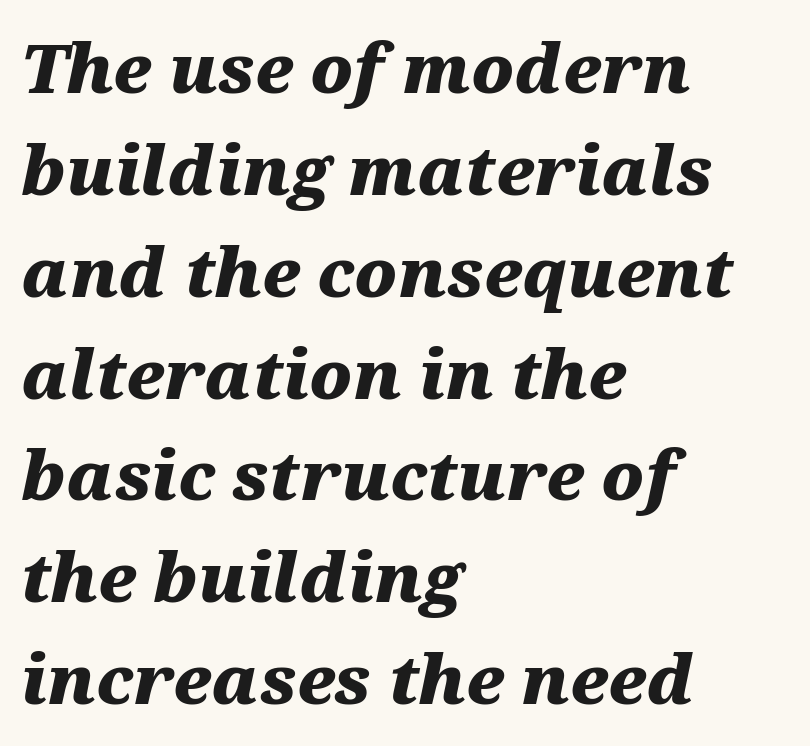
Q: Is the text bold? A: Yes.
Q: Is the text italic (slanted)? A: Yes, it leans right by about 12 degrees.
Q: Is the text underlined? A: No.
Q: How is the paragraph aligned? A: Left-aligned.
Q: Is the spacing between letters normal or unusually wide? A: Normal.
Q: Is the spacing between lines tight, normal or loose? A: Normal.
Q: Width (condensed, normal, or wide)? A: Wide.
Q: Stroke contrast? A: Medium.
Q: x-height? A: Medium.
Q: Monospaced? A: No.
